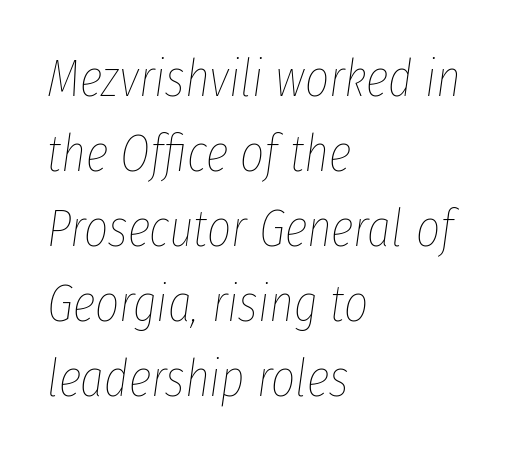
The image shows 52 px thin, condensed type, italic (leaning right); set left-aligned, normal line spacing (1.44x), normal letter spacing, not underlined; low stroke contrast and a medium x-height.
